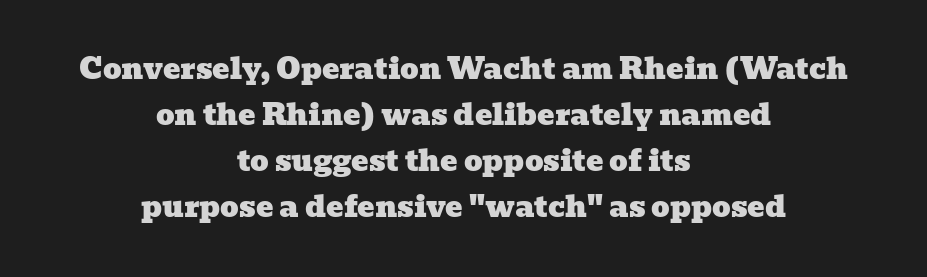
{"serif": "yes", "width": "wide", "stroke_contrast": "low", "x_height": "medium", "monospaced": "no", "underline": "no", "align": "center", "line_spacing": "normal", "line_spacing_ratio": 1.59, "letter_spacing": "normal", "letter_spacing_em": 0.0, "glyph_px": 29}
